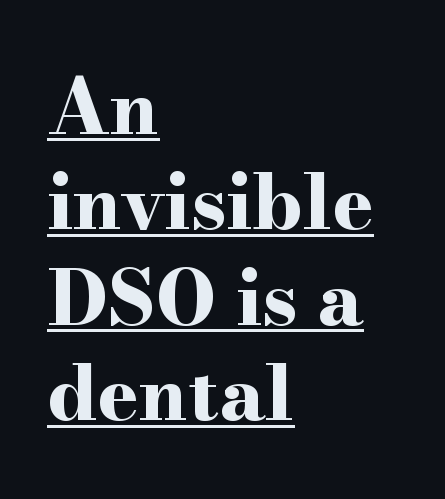
Each word holds together tightly as a unit, with standard inter-letter gaps. Strokes here are thick enough to call this a true bold. The face used here is proportionally spaced, like ordinary book or web type. Horizontally, the lines are justified to the leading edge only. The rendering uses the underline text-decoration. It's the straight-up-and-down kind of type.
